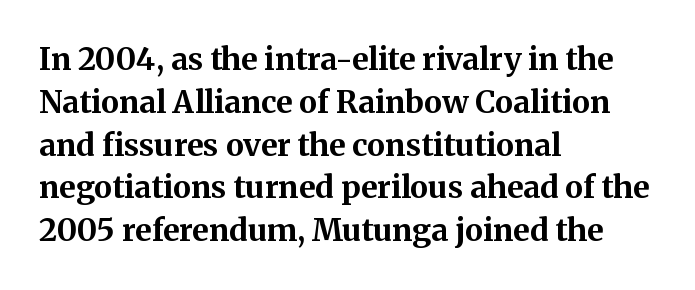
The image shows 31 px bold serif type, upright; set left-aligned, normal line spacing (1.38x), normal letter spacing, not underlined; medium stroke contrast and a medium x-height.
